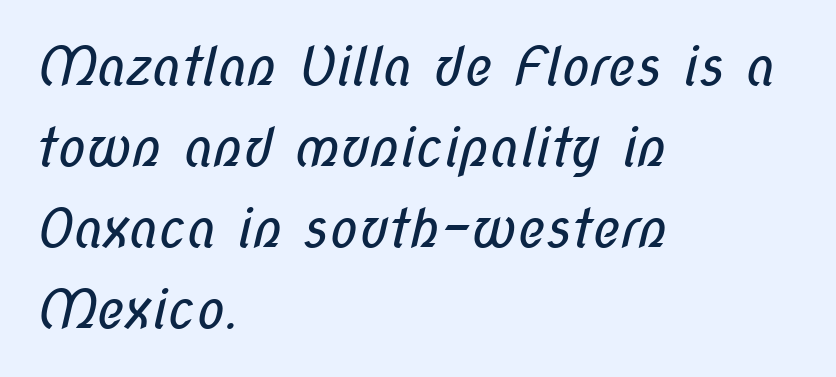
Q: Is the text bold? A: No.
Q: Is the typeface a serif or a sans-serif typeface? A: Sans-serif.
Q: Is the text underlined? A: No.
Q: How is the paragraph aligned? A: Left-aligned.
Q: Is the spacing between letters normal or unusually wide? A: Normal.
Q: Is the spacing between lines tight, normal or loose? A: Normal.
Q: Width (condensed, normal, or wide)? A: Condensed.
Q: Stroke contrast? A: Low.
Q: x-height? A: Medium.
Q: Monospaced? A: No.
